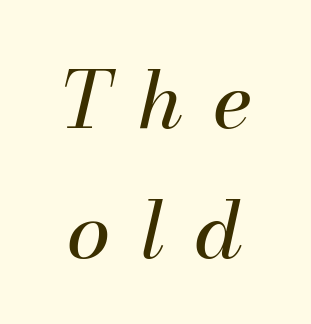
Q: Is the text bold? A: No.
Q: Is the text italic (slanted)? A: Yes, it leans right by about 13 degrees.
Q: Is the text underlined? A: No.
Q: Is the spacing between letters normal or unusually wide? A: Unusually wide.
Q: Is the spacing between lines tight, normal or loose? A: Normal.
Q: Width (condensed, normal, or wide)? A: Normal.
Q: Stroke contrast? A: Medium.
Q: x-height? A: Small.
Q: Monospaced? A: No.
